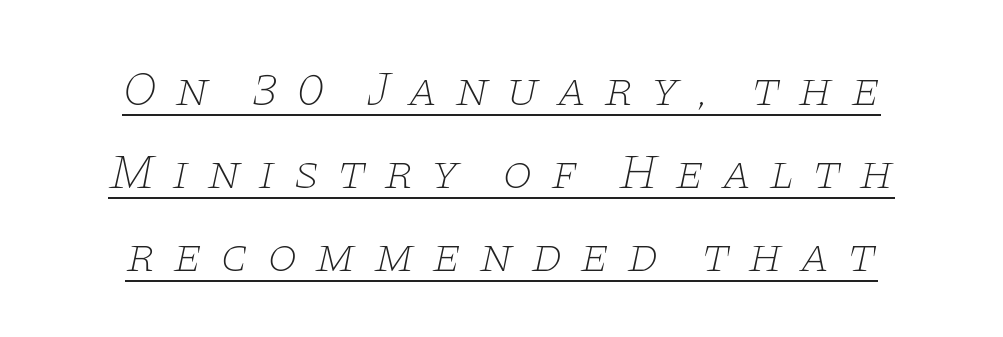
The image shows 49 px thin, wide serif type, italic (leaning right); set centered, normal line spacing (1.69x), unusually wide letter spacing (+0.35 em), underlined; low stroke contrast and a large x-height.
